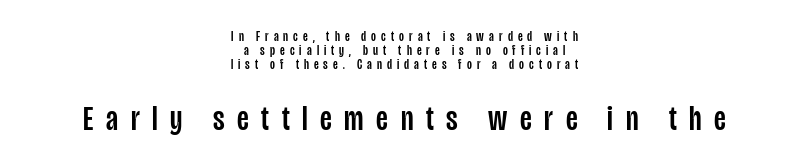
The image shows 35 px condensed sans-serif type, upright; set centered, tight line spacing (1.0x), unusually wide letter spacing (+0.36 em), not underlined; the second (bottom) block is 2.5x larger; low stroke contrast and a large x-height.
